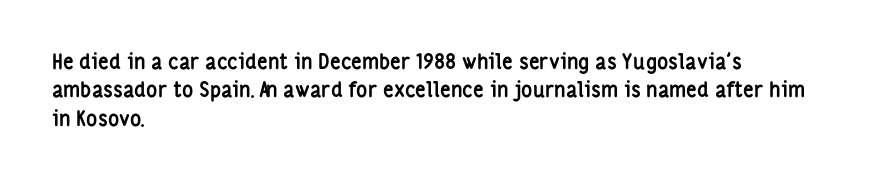
Q: Is the text bold? A: Yes.
Q: Is the text italic (slanted)? A: No, it is upright.
Q: Is the text underlined? A: No.
Q: How is the paragraph aligned? A: Left-aligned.
Q: Is the spacing between letters normal or unusually wide? A: Normal.
Q: Is the spacing between lines tight, normal or loose? A: Normal.
